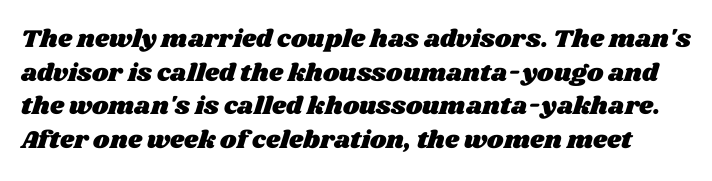
The line-height multiplier appears to be the usual default. A typesetter would call this zero additional tracking. This rendering features lettering with no underline.
